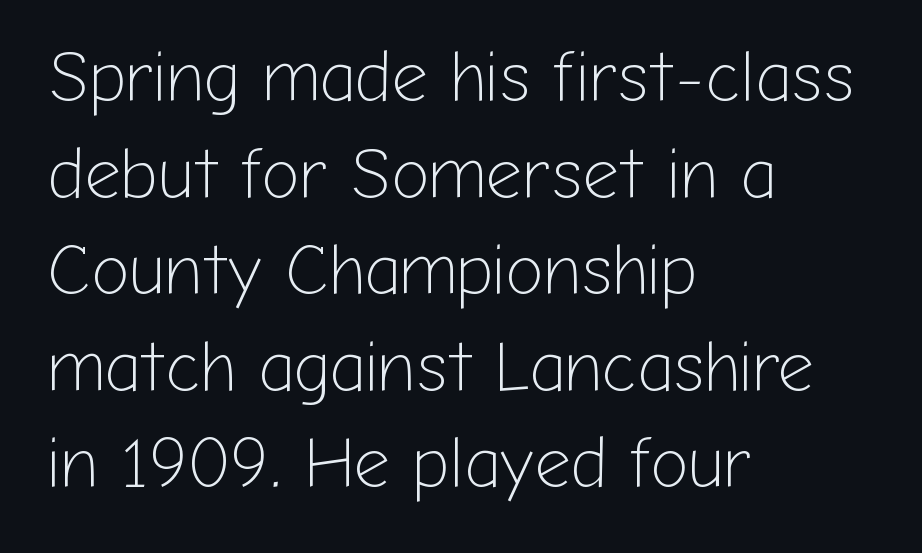
Each row of text sits above clean, open space. The face used here is rendered with its standard letterfit. Line spacing here is normal. Unlike italic type, these characters show no tilt at all. Font category for this specimen: sans-serif.
